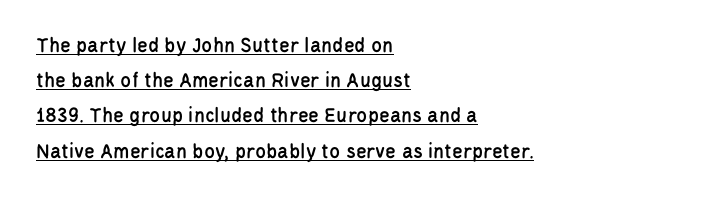
Q: Is the text italic (slanted)? A: No, it is upright.
Q: Is the text underlined? A: Yes.
Q: How is the paragraph aligned? A: Left-aligned.
Q: Is the spacing between letters normal or unusually wide? A: Normal.
Q: Is the spacing between lines tight, normal or loose? A: Normal.
